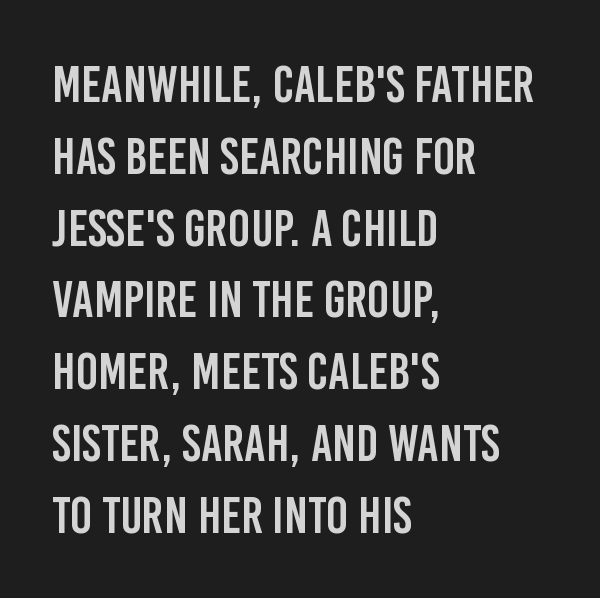
Q: Is the text italic (slanted)? A: No, it is upright.
Q: Is the typeface a serif or a sans-serif typeface? A: Sans-serif.
Q: Is the text underlined? A: No.
Q: How is the paragraph aligned? A: Left-aligned.
Q: Is the spacing between letters normal or unusually wide? A: Normal.
Q: Is the spacing between lines tight, normal or loose? A: Normal.
Q: Width (condensed, normal, or wide)? A: Condensed.
Q: Stroke contrast? A: Low.
Q: x-height? A: Large.
Q: Monospaced? A: No.
